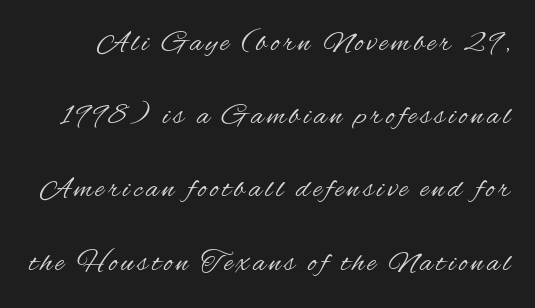
{"serif": "no", "bold": "no", "weight": "regular", "width": "condensed", "stroke_contrast": "medium", "x_height": "small", "monospaced": "no", "underline": "no", "line_spacing": "loose", "line_spacing_ratio": 2.44, "glyph_px": 30}
